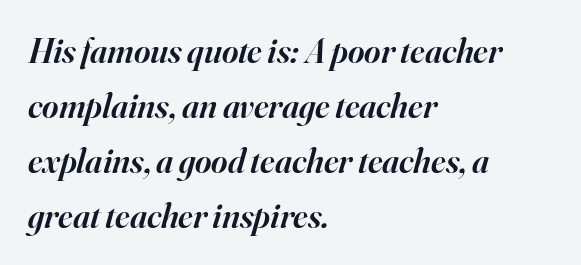
This rendering uses left alignment, leaving the right contour irregular. Font category for this specimen: serif. The letters are semibold — heavier than regular but short of a full bold. Check under the words: just untouched page. Slanted lettering throughout.
